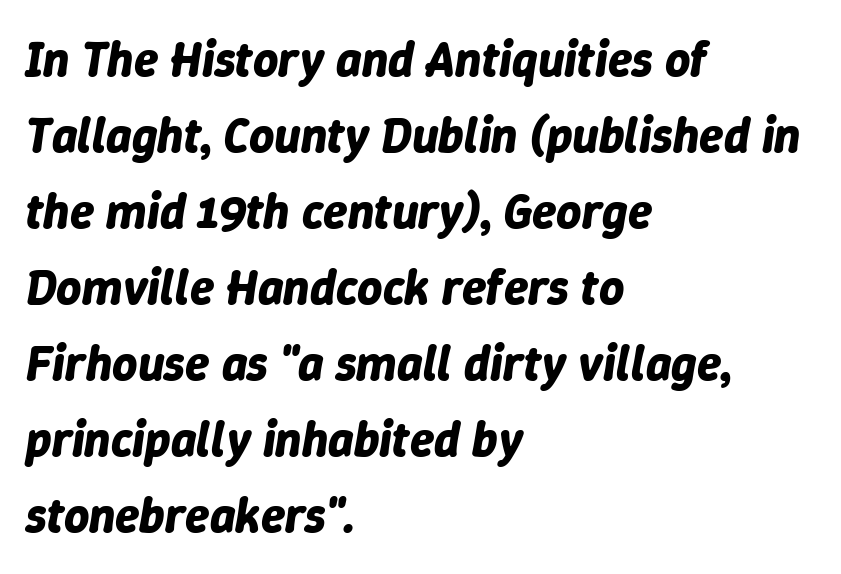
Q: Is the text bold? A: Yes.
Q: Is the text italic (slanted)? A: Yes, it leans right by about 9 degrees.
Q: Is the text underlined? A: No.
Q: How is the paragraph aligned? A: Left-aligned.
Q: Is the spacing between letters normal or unusually wide? A: Normal.
Q: Is the spacing between lines tight, normal or loose? A: Normal.
Q: Width (condensed, normal, or wide)? A: Normal.
Q: Stroke contrast? A: Low.
Q: x-height? A: Medium.
Q: Monospaced? A: No.
